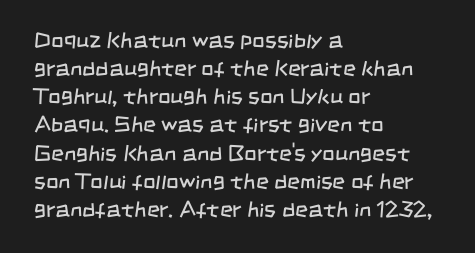
The image shows 22 px text type; set left-aligned, normal line spacing (1.28x), normal letter spacing, not underlined.
